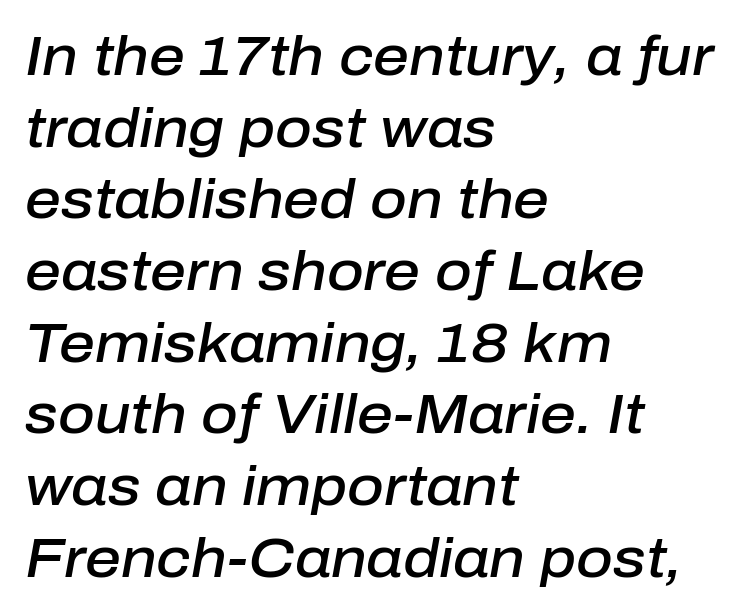
Firm but not heavy-handed strokes: this text is semibold. Rendered with sloped, italic letterforms. The gaps between neighbouring characters are ordinary and unremarkable. Honestly, there is no underline to notice here at all. Every row of glyphs begins at an identical x-position on the left.
